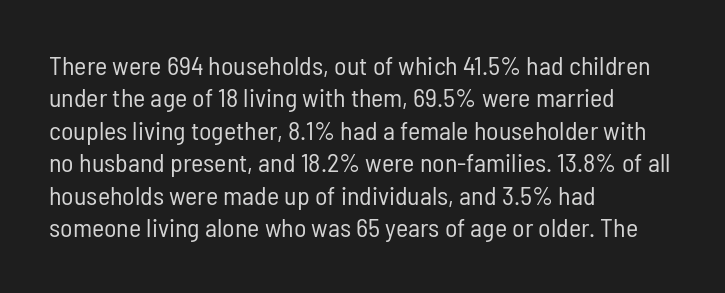
The image shows 26 px text type, upright; set left-aligned, normal line spacing (1.25x), normal letter spacing, not underlined.
